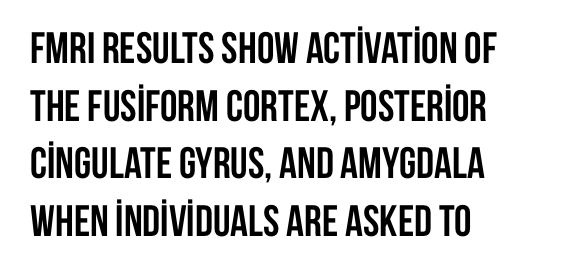
{"serif": "no", "italic": "no", "bold": "yes", "weight": "semibold", "width": "condensed", "stroke_contrast": "low", "x_height": "large", "monospaced": "no", "underline": "no", "align": "left", "line_spacing": "normal", "line_spacing_ratio": 1.31, "letter_spacing": "normal", "letter_spacing_em": 0.0, "glyph_px": 44}
